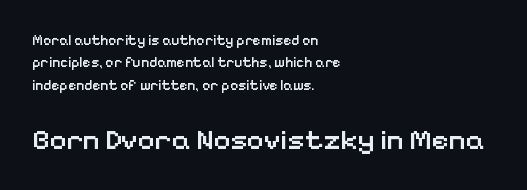
The image shows 29 px semibold sans-serif type, upright; set left-aligned, normal line spacing (1.59x), normal letter spacing, not underlined; the second (bottom) block is 2.07x larger; low stroke contrast and a medium x-height.
